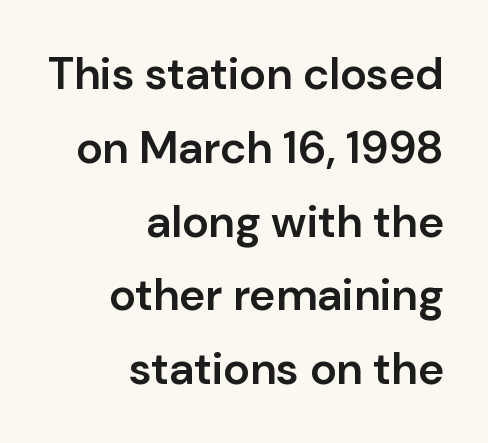
The image shows 45 px semibold sans-serif type, upright; set right-aligned, normal line spacing (1.64x), normal letter spacing, not underlined; low stroke contrast and a medium x-height.
